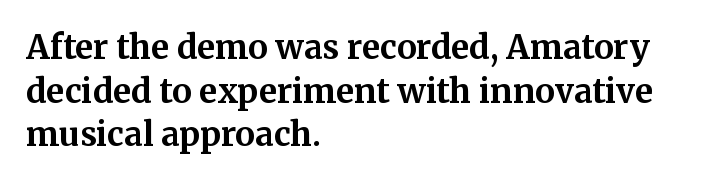
{"serif": "yes", "italic": "no", "bold": "yes", "weight": "bold", "width": "normal", "stroke_contrast": "medium", "x_height": "medium", "monospaced": "no", "underline": "no", "align": "left", "line_spacing": "normal", "line_spacing_ratio": 1.32, "letter_spacing": "normal", "letter_spacing_em": 0.0, "glyph_px": 33}
